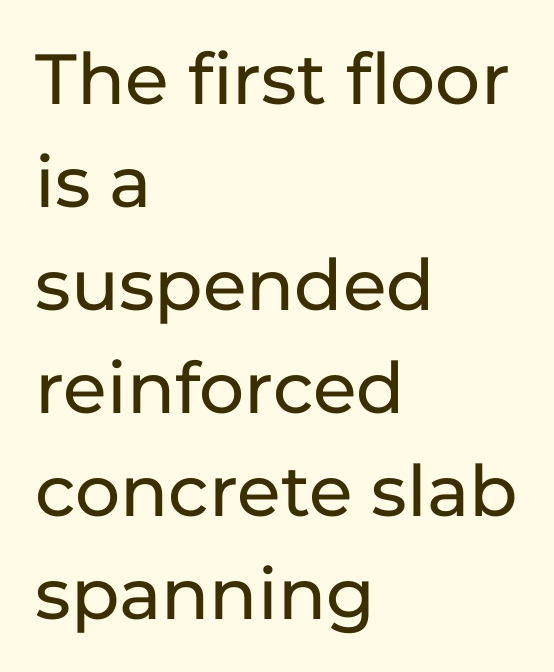
{"serif": "no", "italic": "no", "width": "normal", "stroke_contrast": "low", "x_height": "medium", "monospaced": "no", "underline": "no", "align": "left", "line_spacing": "normal", "line_spacing_ratio": 1.45, "letter_spacing": "normal", "letter_spacing_em": 0.0, "glyph_px": 71}
